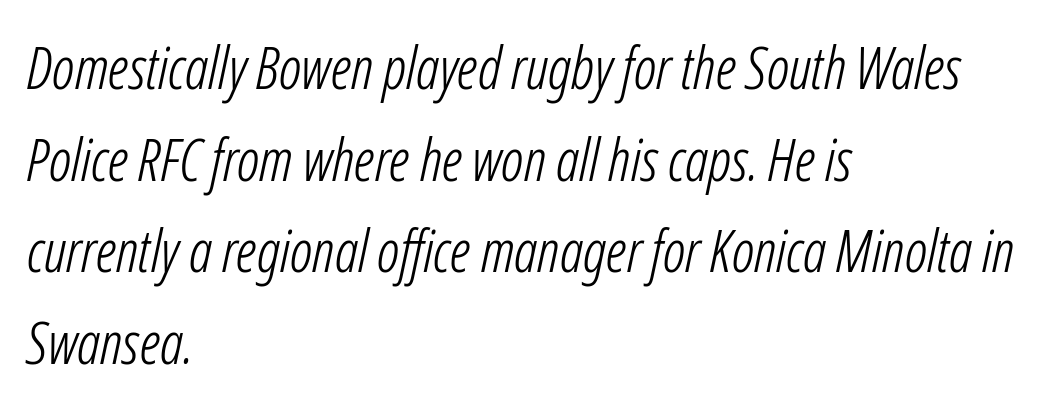
Compared with typical body copy, the letter spacing here is the same. The passage shown is typed in a proportional face where columns would drift. Is the block centered? No — it sits flush against the left margin. Bare-footed words on every line. Weight: in the light-to-regular range. The designer left line spacing at the default.
